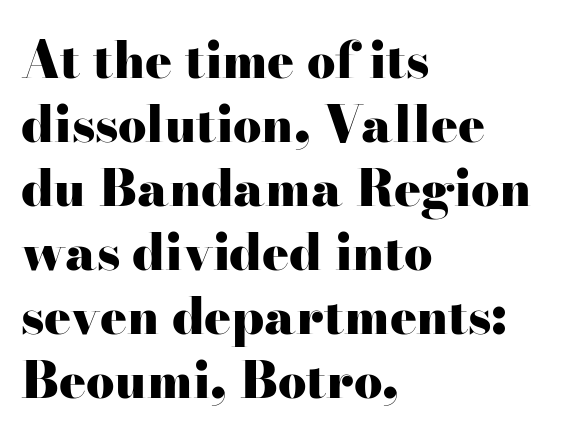
Q: Is the text bold? A: Yes.
Q: Is the text italic (slanted)? A: No, it is upright.
Q: Is the typeface a serif or a sans-serif typeface? A: Serif.
Q: Is the text underlined? A: No.
Q: How is the paragraph aligned? A: Left-aligned.
Q: Is the spacing between letters normal or unusually wide? A: Normal.
Q: Is the spacing between lines tight, normal or loose? A: Normal.
Q: Width (condensed, normal, or wide)? A: Wide.
Q: Stroke contrast? A: High.
Q: x-height? A: Small.
Q: Monospaced? A: No.
